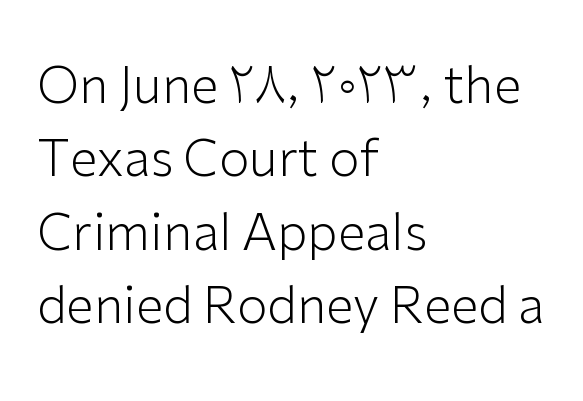
Serif or sans? Sans — the stroke terminals are bare. Letter spacing: default. You could not count columns in this text — the font is proportionally spaced. What's the leading like? Ordinary, nothing unusual.
